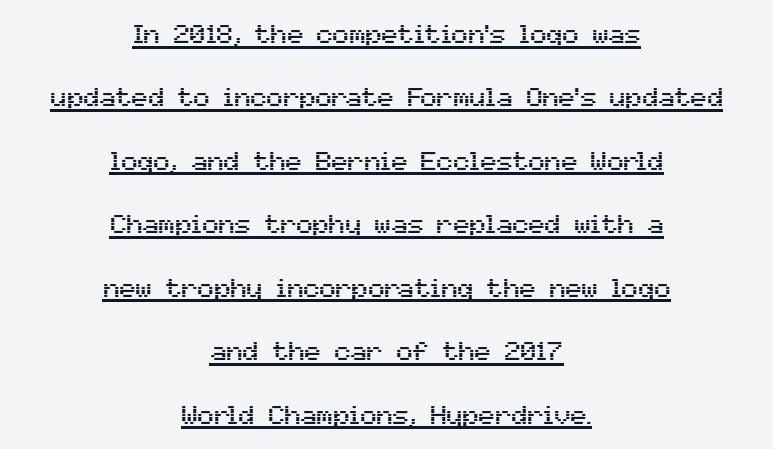
{"italic": "no", "underline": "yes", "align": "center", "line_spacing": "loose", "line_spacing_ratio": 2.35, "letter_spacing": "normal", "letter_spacing_em": 0.0, "glyph_px": 27}
